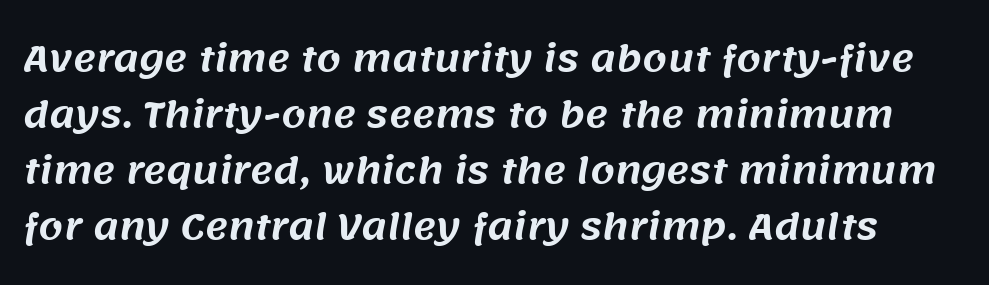
The image shows 35 px sans-serif type; set normal line spacing (1.6x), normal letter spacing, not underlined; medium stroke contrast and a large x-height.
